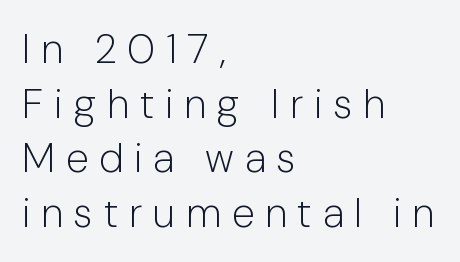
Horizontal bands of white between lines are of average thickness. Underline: absent. Classification — sans serif. Vertical strokes here are truly vertical. The weight tops out at a normal text grade.
